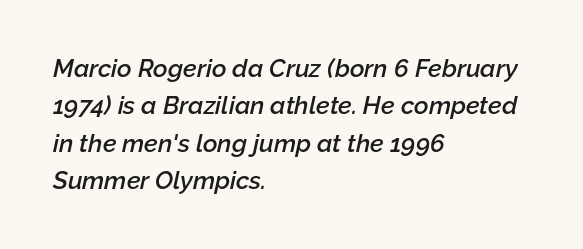
The image shows 25 px text type, italic (leaning right); set left-aligned, normal line spacing (1.5x), normal letter spacing, not underlined.
